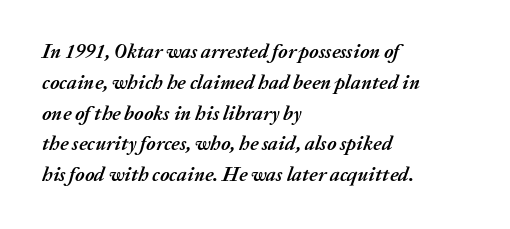
Q: Is the text bold? A: Yes.
Q: Is the text italic (slanted)? A: Yes, it leans right by about 20 degrees.
Q: Is the text underlined? A: No.
Q: How is the paragraph aligned? A: Left-aligned.
Q: Is the spacing between letters normal or unusually wide? A: Normal.
Q: Is the spacing between lines tight, normal or loose? A: Normal.
